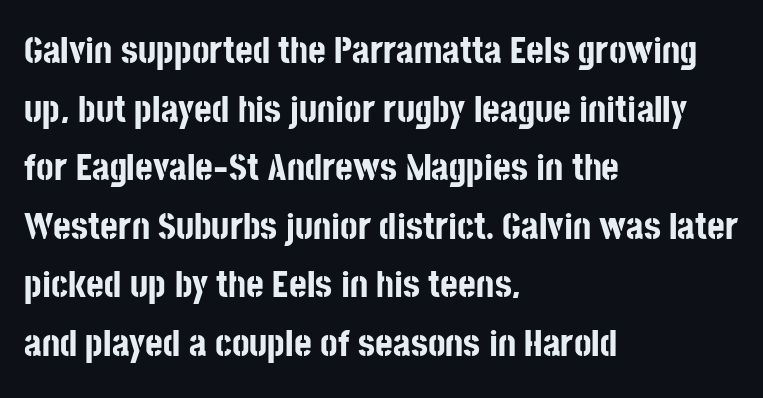
{"serif": "no", "italic": "no", "bold": "yes", "weight": "bold", "width": "condensed", "stroke_contrast": "low", "x_height": "large", "monospaced": "no", "underline": "no", "align": "left", "line_spacing": "normal", "line_spacing_ratio": 1.54, "letter_spacing": "normal", "letter_spacing_em": 0.0, "glyph_px": 38}
